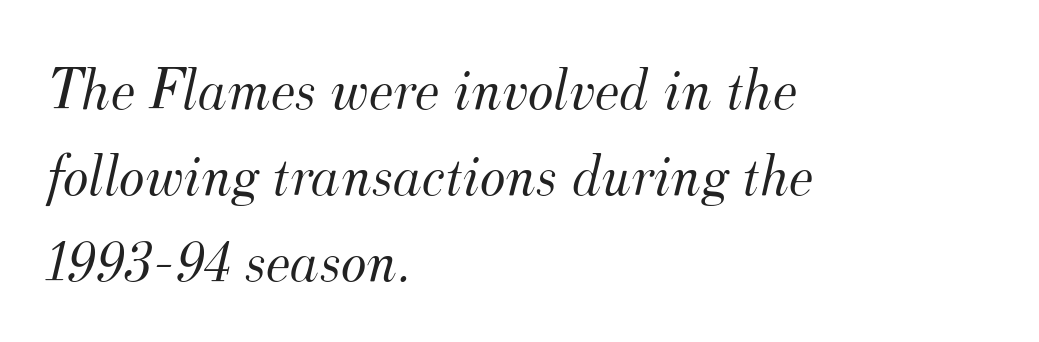
The passage shown has conventional tracking throughout. Each letter keeps its own natural width here, so spacing adapts to shape. No word sits above an underline. Yep, those are serifs on the letters. Reading down the column, the eye jumps a familiar distance to each next line.
